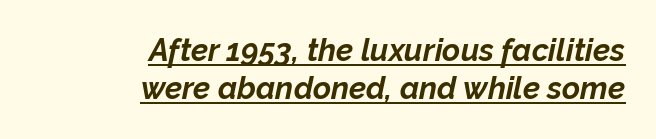
Underlining? Definitely there. The passage shown leans; its letterforms are oblique. Horizontally, the lines are justified to the trailing edge only. Glyph-to-glyph distance matches everyday printed text. The passage shown is emphatically bold.
